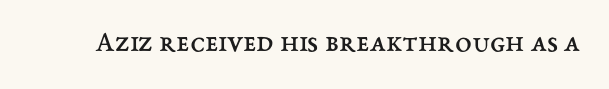
Q: Is the text bold? A: No.
Q: Is the text italic (slanted)? A: No, it is upright.
Q: Is the text underlined? A: No.
Q: Is the spacing between letters normal or unusually wide? A: Normal.
Q: Width (condensed, normal, or wide)? A: Normal.
Q: Stroke contrast? A: Medium.
Q: x-height? A: Medium.
Q: Monospaced? A: No.
